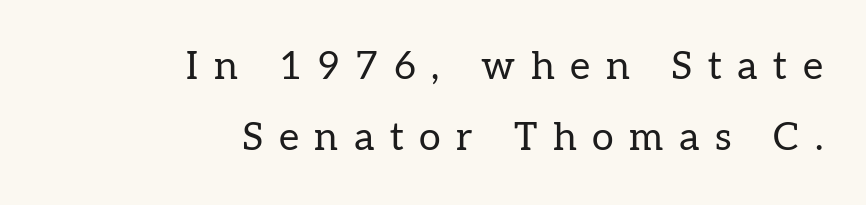
Q: Is the text bold? A: No.
Q: Is the text italic (slanted)? A: No, it is upright.
Q: Is the typeface a serif or a sans-serif typeface? A: Serif.
Q: Is the text underlined? A: No.
Q: How is the paragraph aligned? A: Right-aligned.
Q: Is the spacing between letters normal or unusually wide? A: Unusually wide.
Q: Width (condensed, normal, or wide)? A: Normal.
Q: Stroke contrast? A: Low.
Q: x-height? A: Medium.
Q: Monospaced? A: No.
